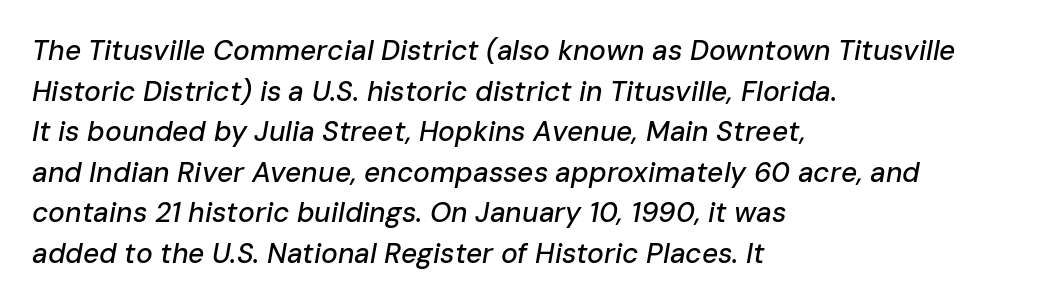
Teacher's note: observe the even left margin — that is flush-left alignment. Observe the ordinary spacing: letters are neighbours, not strangers. Lines of text with bare space underneath. Regular leading. Every character sits at an angle, as italics do.
